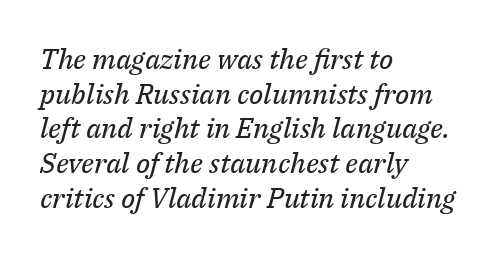
Plain, unruled lines of type. The characters are drawn with everyday or finer stroke widths. This rendering leaves character spacing at its baseline value. Line beginnings align vertically; line endings do not. The face used here is proportionally spaced, like ordinary book or web type. In terms of posture, this sample is oblique.
